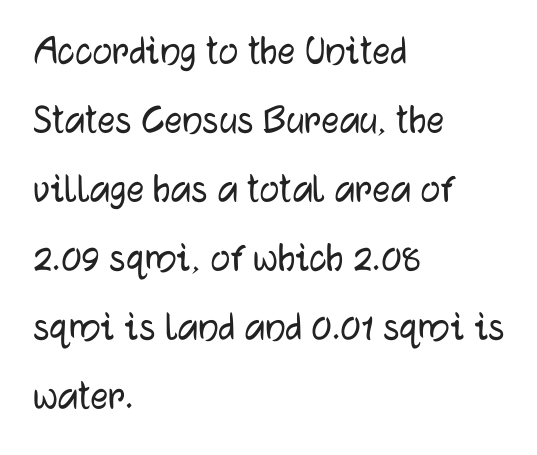
{"serif": "no", "italic": "no", "width": "normal", "stroke_contrast": "low", "x_height": "medium", "monospaced": "no", "underline": "no", "align": "left", "line_spacing": "normal", "line_spacing_ratio": 1.57, "letter_spacing": "normal", "letter_spacing_em": 0.0, "glyph_px": 44}
